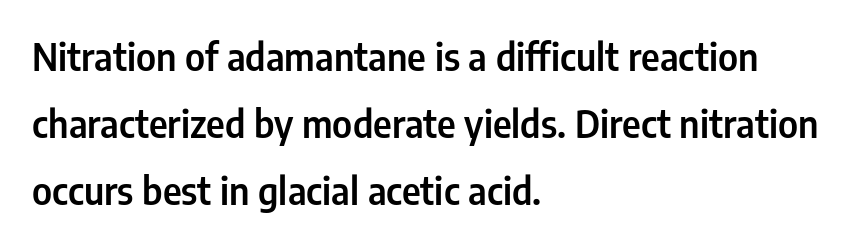
Q: Is the text italic (slanted)? A: No, it is upright.
Q: Is the typeface a serif or a sans-serif typeface? A: Sans-serif.
Q: Is the text underlined? A: No.
Q: How is the paragraph aligned? A: Left-aligned.
Q: Is the spacing between letters normal or unusually wide? A: Normal.
Q: Width (condensed, normal, or wide)? A: Condensed.
Q: Stroke contrast? A: Low.
Q: x-height? A: Medium.
Q: Monospaced? A: No.
